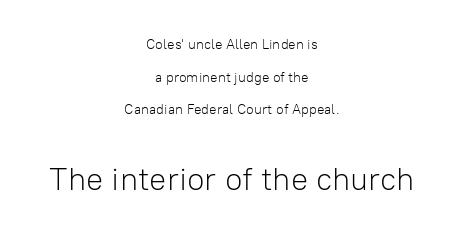
Observe the ordinary spacing: letters are neighbours, not strangers. Whoever set this made the second block the dominant, larger element. Is this a fixed-width face? No — the glyphs have proportional, varying widths. Every stem runs plumb, perpendicular to the baseline. Letterform terminals end flat and unadorned throughout the passage. If you measured baseline to baseline, you'd find a long distance.
